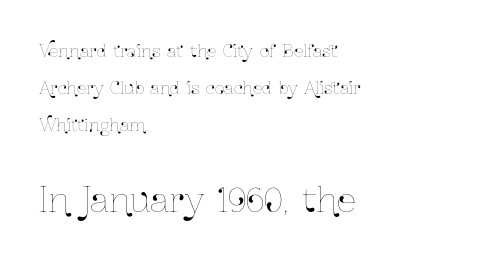
Larger block? The one below; the one above is distinctly smaller. Visually the block forms a straight wall on the left and a jagged coastline on the right. Rule under the text: the space is simply empty. The font's upright variant was chosen for this text. The line texture is even and compact thanks to regular tracking. Vertical spacing — loose.
